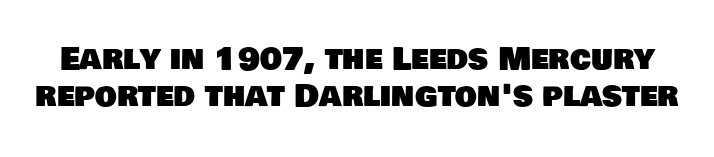
Q: Is the typeface a serif or a sans-serif typeface? A: Sans-serif.
Q: Is the text underlined? A: No.
Q: Is the spacing between letters normal or unusually wide? A: Normal.
Q: Width (condensed, normal, or wide)? A: Normal.
Q: Stroke contrast? A: Low.
Q: x-height? A: Large.
Q: Monospaced? A: No.
